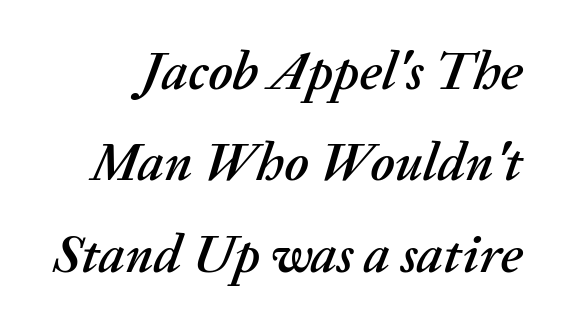
Q: Is the text italic (slanted)? A: Yes, it leans right by about 20 degrees.
Q: Is the text underlined? A: No.
Q: Is the spacing between letters normal or unusually wide? A: Normal.
Q: Is the spacing between lines tight, normal or loose? A: Normal.
Q: Width (condensed, normal, or wide)? A: Normal.
Q: Stroke contrast? A: Medium.
Q: x-height? A: Medium.
Q: Monospaced? A: No.
